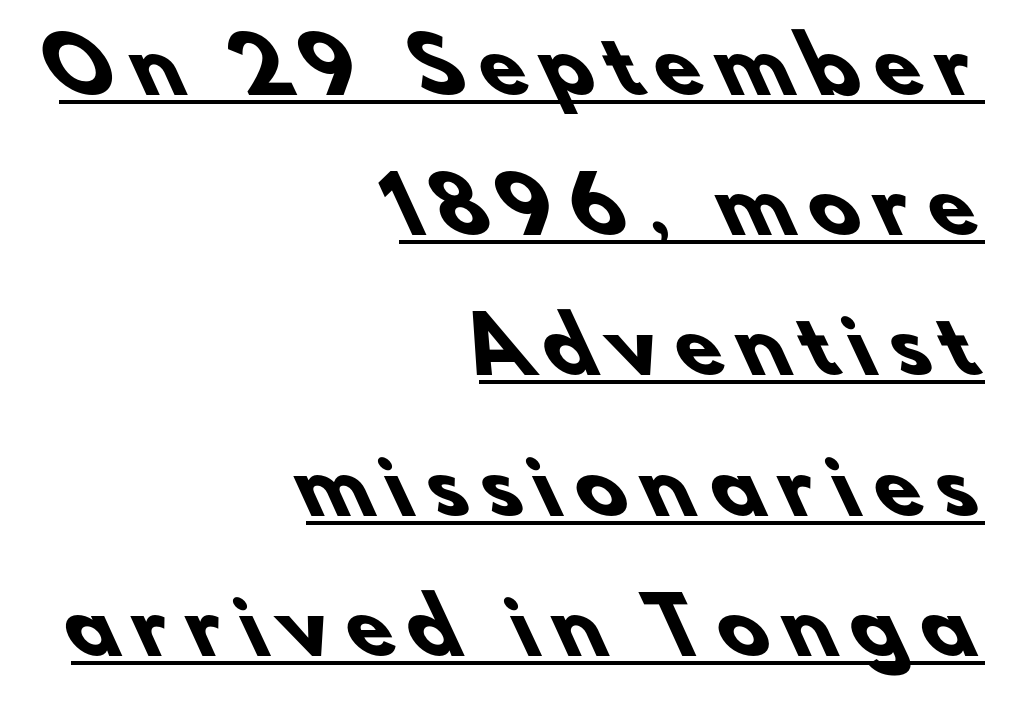
Examine the stroke ends and you'll find no serifs. You could not count columns in this text — the font is proportionally spaced. The letterforms stand isolated, each surrounded by extra space. Look at the stroke-to-counter ratio: heavy, a bold. Teacher's note: observe the even right margin — that is flush-right alignment. Caption: lettering with a line underneath.
